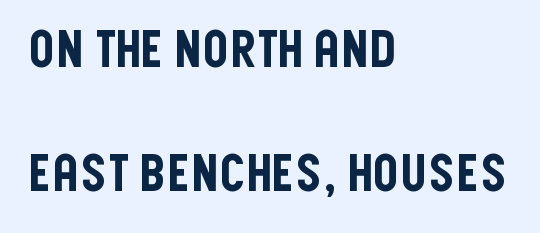
Q: Is the text italic (slanted)? A: No, it is upright.
Q: Is the typeface a serif or a sans-serif typeface? A: Sans-serif.
Q: Is the text underlined? A: No.
Q: How is the paragraph aligned? A: Left-aligned.
Q: Is the spacing between letters normal or unusually wide? A: Normal.
Q: Is the spacing between lines tight, normal or loose? A: Loose.
Q: Width (condensed, normal, or wide)? A: Condensed.
Q: Stroke contrast? A: Low.
Q: x-height? A: Large.
Q: Monospaced? A: No.
